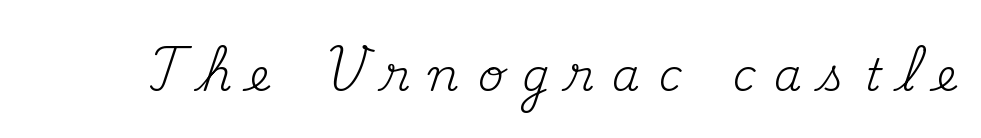
How are the letters spaced? Widely, with obvious added tracking. The weight tops out at a normal text grade. Stroke terminals: seriffed. Plain, unruled lines of type.
